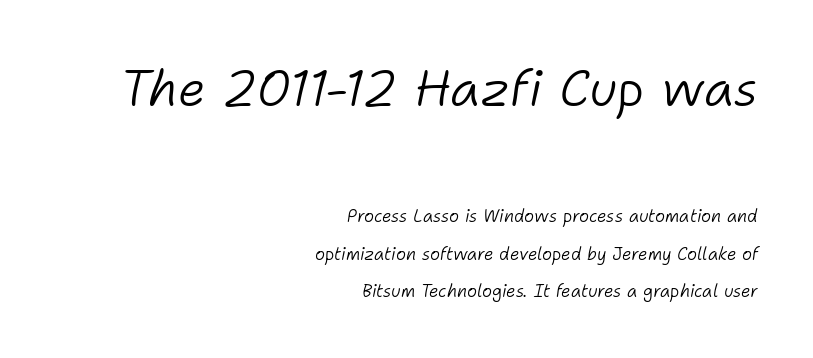
{"italic": "yes", "lean": "right", "slant_degrees": 11, "bold": "no", "weight": "light", "width": "normal", "stroke_contrast": "low", "x_height": "medium", "monospaced": "no", "underline": "no", "align": "right", "line_spacing": "loose", "line_spacing_ratio": 2.19, "letter_spacing": "normal", "letter_spacing_em": 0.0, "larger_block": "first", "size_ratio": 2.94, "glyph_px": 50}
